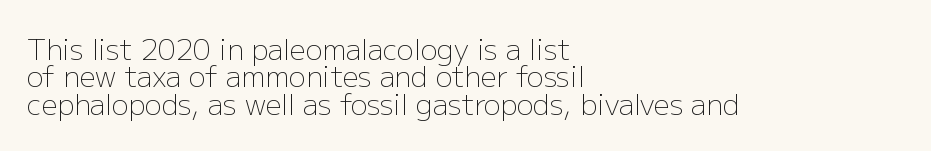
Q: Is the text bold? A: No.
Q: Is the text italic (slanted)? A: No, it is upright.
Q: Is the typeface a serif or a sans-serif typeface? A: Sans-serif.
Q: Is the text underlined? A: No.
Q: How is the paragraph aligned? A: Left-aligned.
Q: Is the spacing between letters normal or unusually wide? A: Normal.
Q: Is the spacing between lines tight, normal or loose? A: Tight.
Q: Width (condensed, normal, or wide)? A: Normal.
Q: Stroke contrast? A: Low.
Q: x-height? A: Medium.
Q: Monospaced? A: No.
